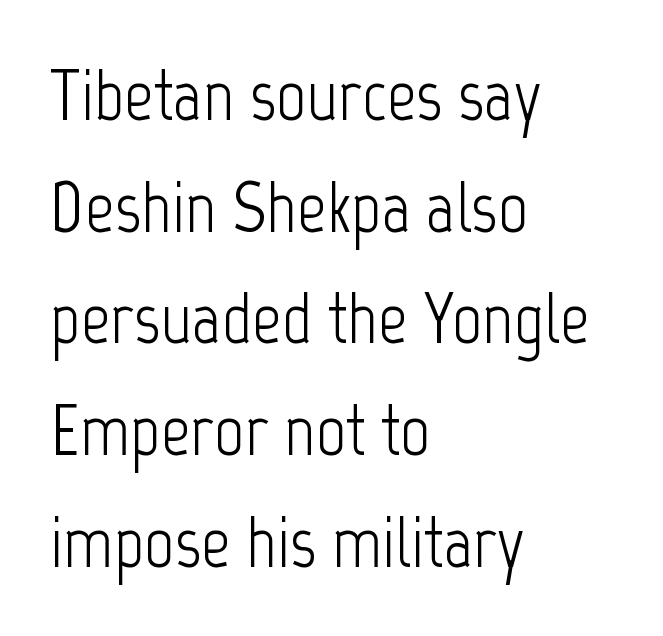
Q: Is the text bold? A: No.
Q: Is the text italic (slanted)? A: No, it is upright.
Q: Is the typeface a serif or a sans-serif typeface? A: Sans-serif.
Q: Is the text underlined? A: No.
Q: How is the paragraph aligned? A: Left-aligned.
Q: Is the spacing between letters normal or unusually wide? A: Normal.
Q: Is the spacing between lines tight, normal or loose? A: Normal.
Q: Width (condensed, normal, or wide)? A: Condensed.
Q: Stroke contrast? A: Low.
Q: x-height? A: Medium.
Q: Monospaced? A: No.
